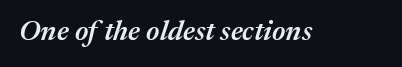
Q: Is the text bold? A: Semi-bold.
Q: Is the text italic (slanted)? A: Yes, it leans right by about 17 degrees.
Q: Is the text underlined? A: No.
Q: Is the spacing between letters normal or unusually wide? A: Normal.
Q: Width (condensed, normal, or wide)? A: Normal.
Q: Stroke contrast? A: Medium.
Q: x-height? A: Medium.
Q: Monospaced? A: No.
